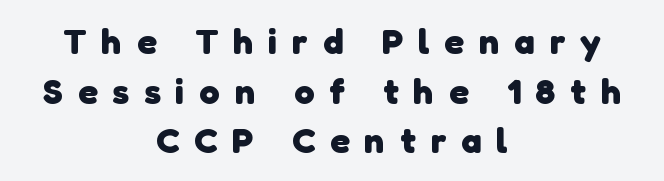
The image shows 36 px heavy sans-serif type; set centered, normal line spacing (1.38x), unusually wide letter spacing (+0.42 em), not underlined; low stroke contrast and a medium x-height.
